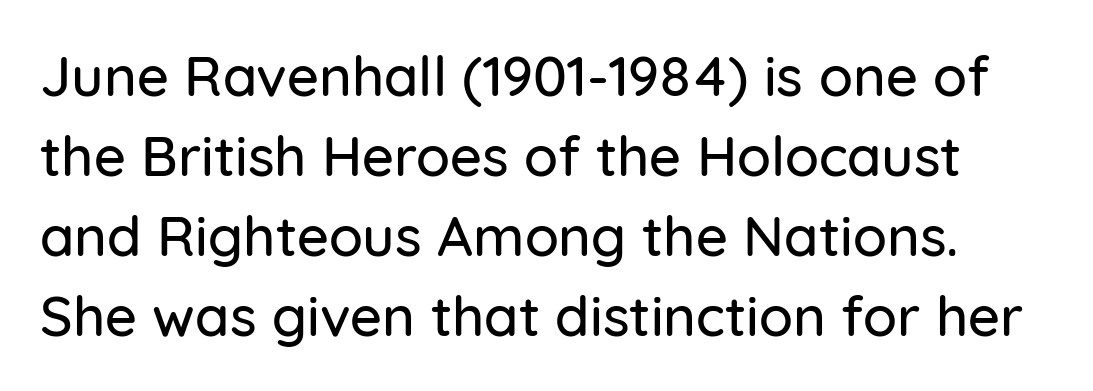
{"serif": "no", "italic": "no", "width": "normal", "stroke_contrast": "low", "x_height": "medium", "monospaced": "no", "underline": "no", "line_spacing": "normal", "line_spacing_ratio": 1.43, "letter_spacing": "normal", "letter_spacing_em": 0.0, "glyph_px": 56}
